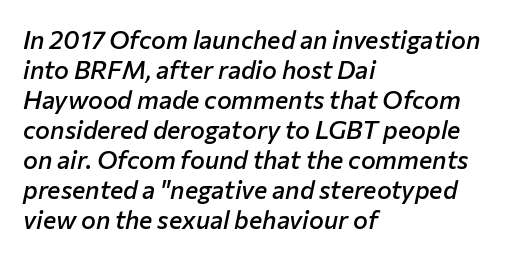
Tall strokes in this sample are angled rather than plumb. Heft: intermediate — a semibold. Short and long lines alike share a common starting point at left. A clean baseline with only descenders dipping below it. Look at the tracking — it's just the regular setting, nothing added.
